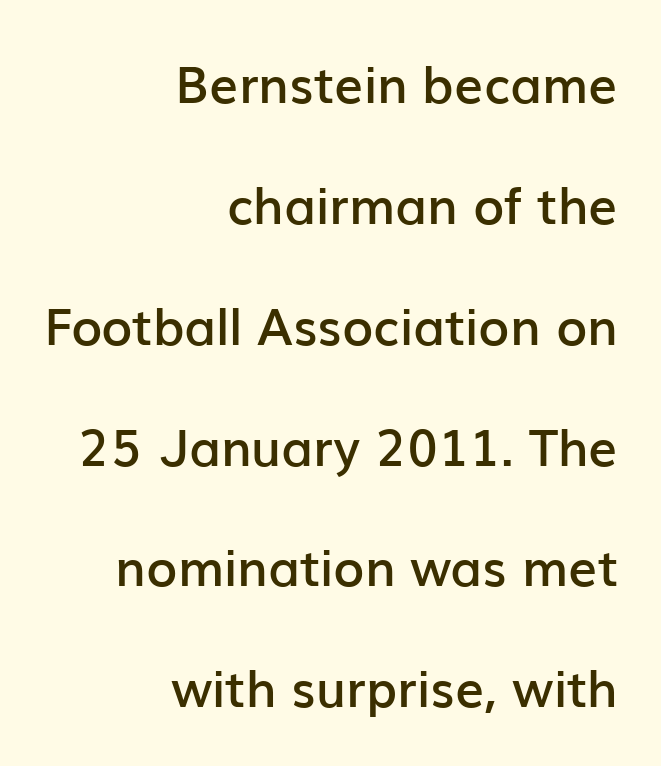
The face used here is proportionally spaced, like ordinary book or web type. Is there any slant? The stems are plumb. Glyph-to-glyph distance matches everyday printed text. The rendering anchors every line to the right-hand side.
